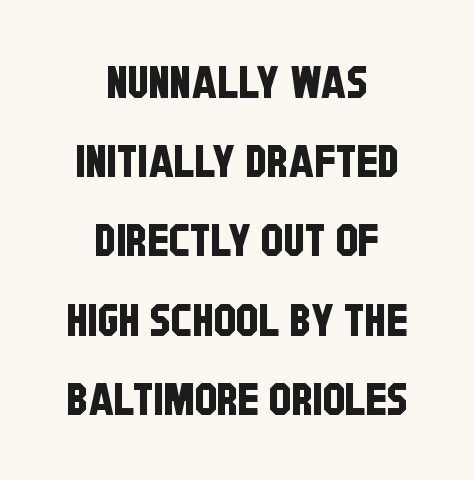
Q: Is the typeface a serif or a sans-serif typeface? A: Sans-serif.
Q: Is the text underlined? A: No.
Q: How is the paragraph aligned? A: Centered.
Q: Is the spacing between letters normal or unusually wide? A: Normal.
Q: Width (condensed, normal, or wide)? A: Condensed.
Q: Stroke contrast? A: Low.
Q: x-height? A: Large.
Q: Monospaced? A: No.
